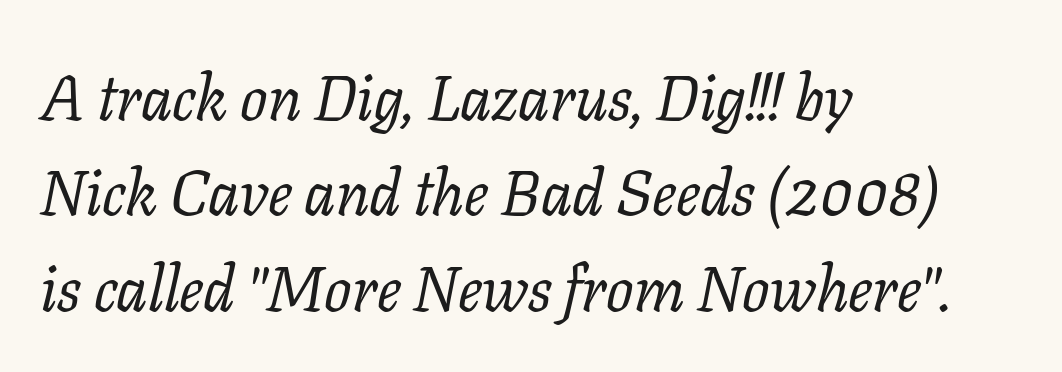
{"serif": "yes", "italic": "yes", "lean": "right", "slant_degrees": 11, "bold": "no", "weight": "regular", "width": "normal", "stroke_contrast": "low", "x_height": "medium", "monospaced": "no", "underline": "no", "align": "left", "line_spacing": "normal", "line_spacing_ratio": 1.49, "letter_spacing": "normal", "letter_spacing_em": 0.0, "glyph_px": 64}
